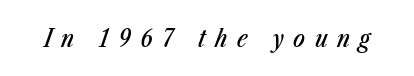
{"italic": "yes", "lean": "right", "slant_degrees": 23, "underline": "no", "letter_spacing": "wide", "letter_spacing_em": 0.38, "glyph_px": 25}
